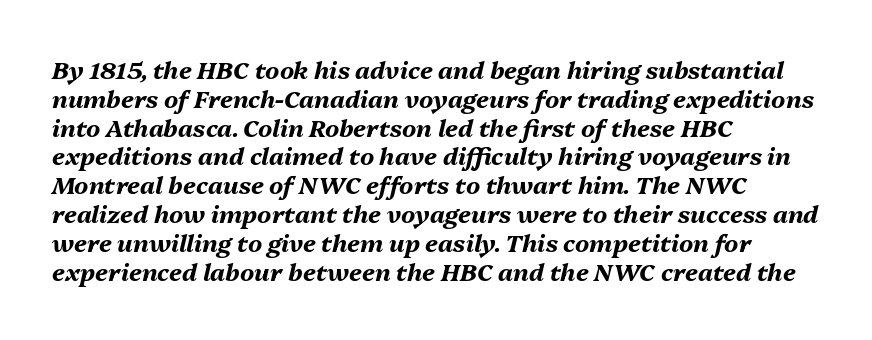
Q: Is the text bold? A: Yes.
Q: Is the text italic (slanted)? A: Yes, it leans right by about 13 degrees.
Q: Is the text underlined? A: No.
Q: How is the paragraph aligned? A: Left-aligned.
Q: Is the spacing between letters normal or unusually wide? A: Normal.
